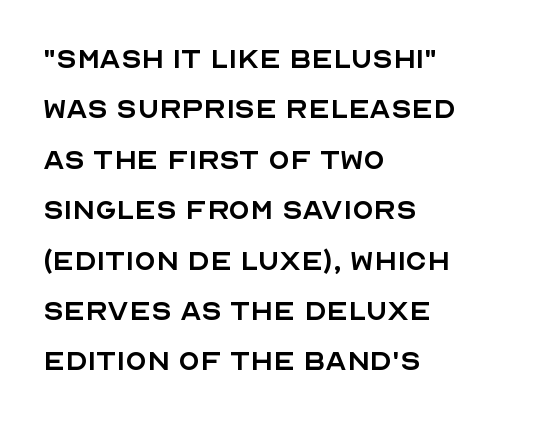
The image shows 35 px regular-weight sans-serif type, upright; set left-aligned, normal line spacing (1.44x), normal letter spacing, not underlined; a large x-height.
